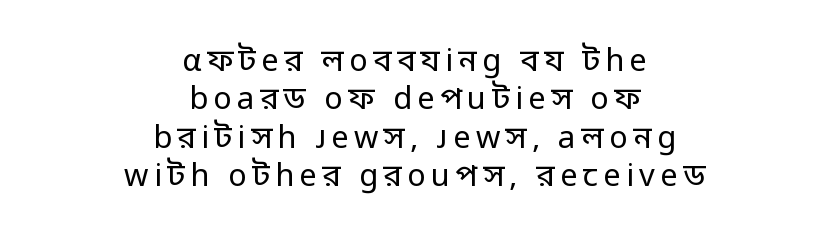
The paragraph shown floats in the horizontal middle. The lettering stays uniformly vertical, giving the passage a roman look. Stroke terminals: plain, sans-serif. Unmarked baselines from the first word to the last.
